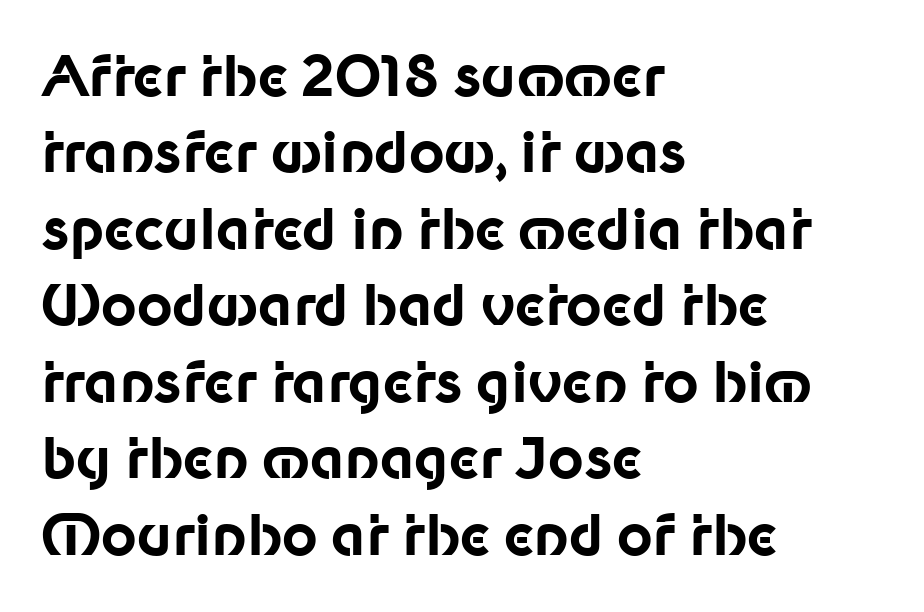
Q: Is the text bold? A: Yes.
Q: Is the text italic (slanted)? A: No, it is upright.
Q: Is the typeface a serif or a sans-serif typeface? A: Sans-serif.
Q: Is the text underlined? A: No.
Q: How is the paragraph aligned? A: Left-aligned.
Q: Is the spacing between letters normal or unusually wide? A: Normal.
Q: Is the spacing between lines tight, normal or loose? A: Normal.
Q: Width (condensed, normal, or wide)? A: Normal.
Q: Stroke contrast? A: Low.
Q: x-height? A: Medium.
Q: Monospaced? A: No.
